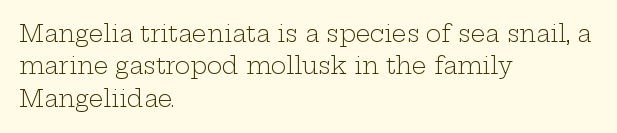
The tracking reads as untouched default to a designer's eye. Layout note: lines flush left. Students, observe: this is what conventionally led text looks like. Underline: absent.
